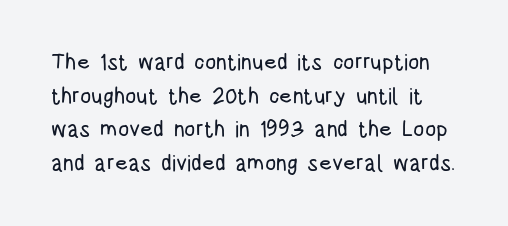
Q: Is the text italic (slanted)? A: No, it is upright.
Q: Is the text underlined? A: No.
Q: Is the spacing between letters normal or unusually wide? A: Normal.
Q: Is the spacing between lines tight, normal or loose? A: Normal.
